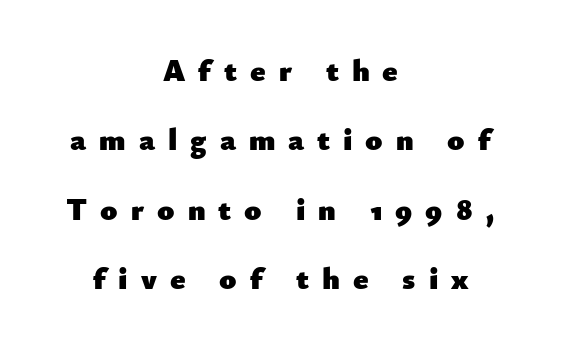
Q: Is the text bold? A: Yes.
Q: Is the text italic (slanted)? A: No, it is upright.
Q: Is the typeface a serif or a sans-serif typeface? A: Sans-serif.
Q: Is the text underlined? A: No.
Q: How is the paragraph aligned? A: Centered.
Q: Is the spacing between letters normal or unusually wide? A: Unusually wide.
Q: Is the spacing between lines tight, normal or loose? A: Loose.
Q: Width (condensed, normal, or wide)? A: Normal.
Q: Stroke contrast? A: Low.
Q: x-height? A: Small.
Q: Monospaced? A: No.
